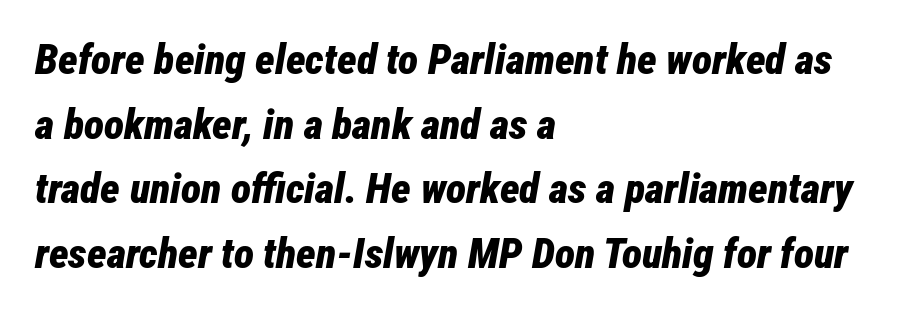
The image shows 42 px bold, condensed type, italic (leaning right); set left-aligned, normal line spacing (1.54x), normal letter spacing, not underlined; low stroke contrast and a medium x-height.
